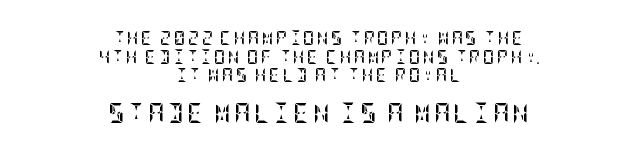
Letters rest on an invisible, unmarked baseline. The line-height multiplier appears to be the usual default. Every stem runs plumb, perpendicular to the baseline. Compare the two chunks: the lower has the greater cap height.
